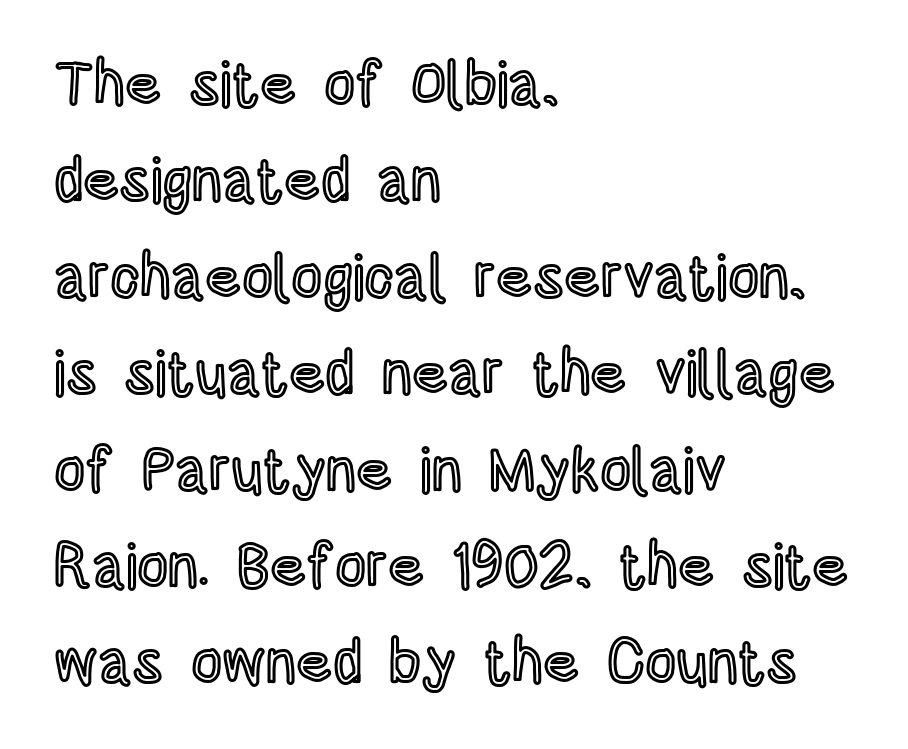
The image shows 61 px condensed type, upright; set left-aligned, normal line spacing (1.58x), normal letter spacing, not underlined; a large x-height.
